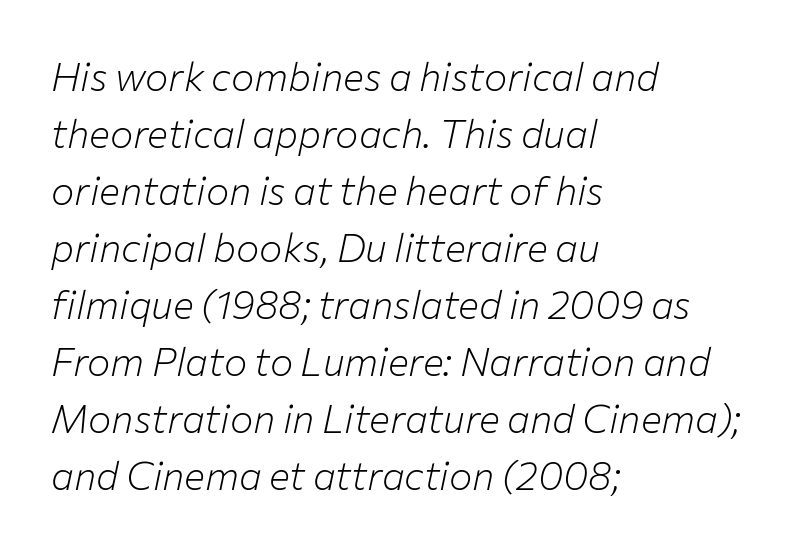
Q: Is the text bold? A: No.
Q: Is the text italic (slanted)? A: Yes, it leans right by about 12 degrees.
Q: Is the text underlined? A: No.
Q: How is the paragraph aligned? A: Left-aligned.
Q: Is the spacing between letters normal or unusually wide? A: Normal.
Q: Is the spacing between lines tight, normal or loose? A: Normal.
Q: Width (condensed, normal, or wide)? A: Normal.
Q: Stroke contrast? A: Low.
Q: x-height? A: Medium.
Q: Monospaced? A: No.
